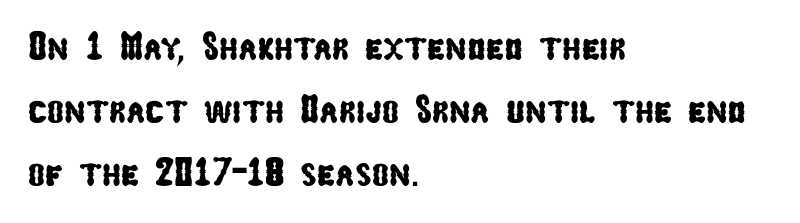
{"serif": "no", "width": "condensed", "stroke_contrast": "low", "x_height": "medium", "monospaced": "no", "underline": "no", "align": "left", "line_spacing": "normal", "line_spacing_ratio": 1.58, "letter_spacing": "normal", "letter_spacing_em": 0.0, "glyph_px": 40}
